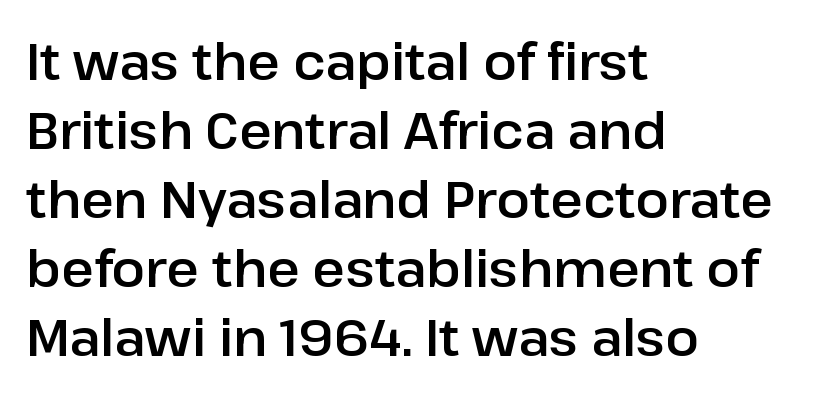
The image shows 50 px sans-serif type, upright; set left-aligned, normal line spacing (1.38x), normal letter spacing, not underlined; low stroke contrast and a medium x-height.
